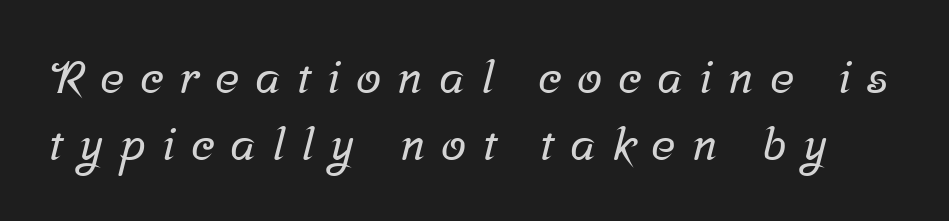
The image shows 46 px text type; set normal line spacing (1.45x), unusually wide letter spacing (+0.35 em), not underlined; low stroke contrast and a medium x-height.
